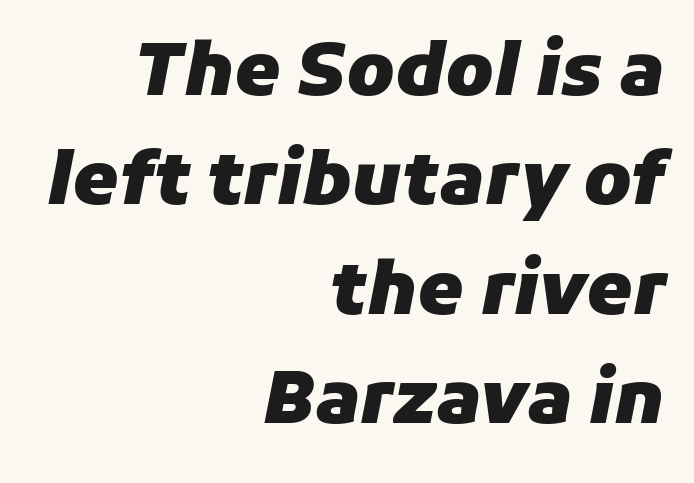
The image shows 73 px heavy type, italic (leaning right); set right-aligned, normal line spacing (1.5x), normal letter spacing, not underlined; low stroke contrast and a medium x-height.
